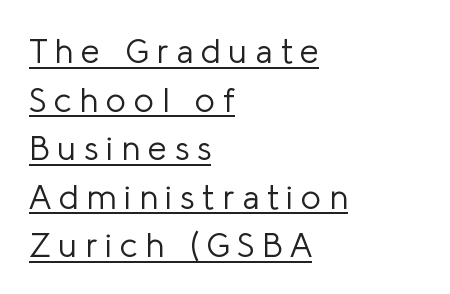
Q: Is the text bold? A: No.
Q: Is the text italic (slanted)? A: No, it is upright.
Q: Is the typeface a serif or a sans-serif typeface? A: Sans-serif.
Q: Is the text underlined? A: Yes.
Q: How is the paragraph aligned? A: Left-aligned.
Q: Is the spacing between letters normal or unusually wide? A: Unusually wide.
Q: Is the spacing between lines tight, normal or loose? A: Normal.
Q: Width (condensed, normal, or wide)? A: Normal.
Q: Stroke contrast? A: Low.
Q: x-height? A: Medium.
Q: Monospaced? A: No.
